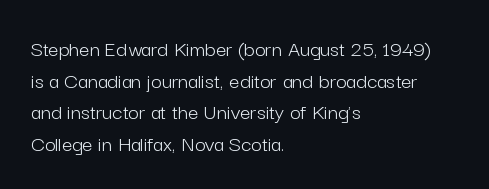
Q: Is the text bold? A: No.
Q: Is the text italic (slanted)? A: No, it is upright.
Q: Is the text underlined? A: No.
Q: How is the paragraph aligned? A: Left-aligned.
Q: Is the spacing between letters normal or unusually wide? A: Normal.
Q: Is the spacing between lines tight, normal or loose? A: Normal.
